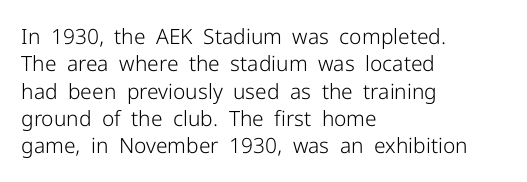
Reading down the block, your eye returns to a fixed left position each line. The weight tops out at a normal text grade. Interline gaps are of average width in this sample. The letters sit at their default tracking, neither squeezed nor spread.
